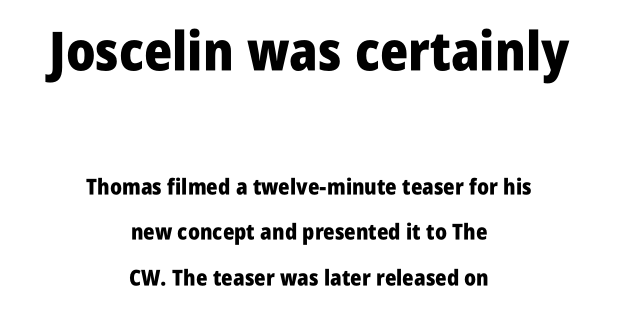
The image shows 54 px heavy, condensed sans-serif type, upright; set centered, loose line spacing (2.08x), normal letter spacing, not underlined; the first (top) block is 2.45x larger; low stroke contrast and a large x-height.
